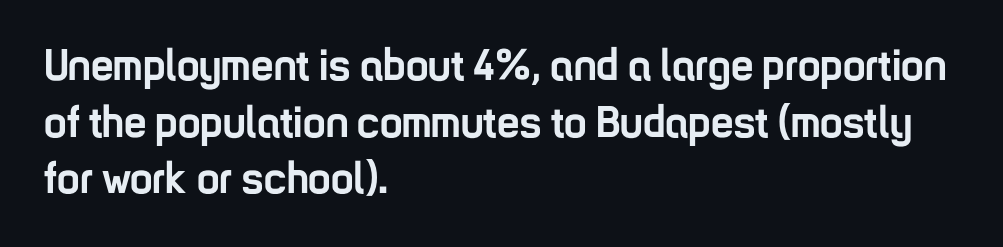
The image shows 45 px semibold, condensed sans-serif type, upright; set left-aligned, normal line spacing (1.26x), normal letter spacing, not underlined; low stroke contrast and a medium x-height.
